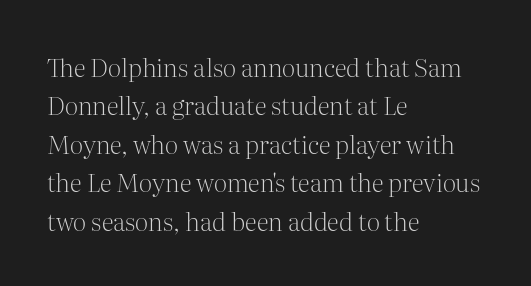
This sample uses an upright cut, with every glyph sitting square on the baseline. The string is rendered with underlining switched off. Tracking value appears to be zero — textbook default spacing. The lines in this sample share a left origin and differ only in where they stop. Vertical spacing — default.
